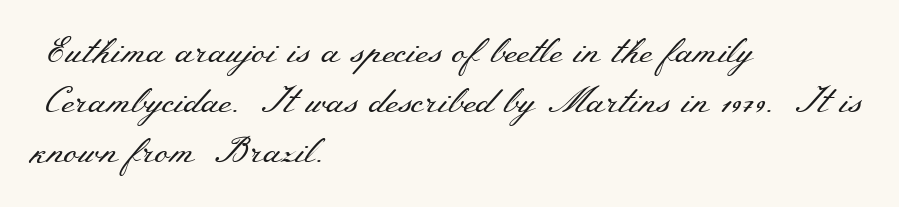
The zone under the glyphs is completely vacant. A classic flush-left, rag-right setting is used for this passage. The weight tops out at a normal text grade. This rendering leaves character spacing at its baseline value. Compared with typical paragraphs, the rows here are spaced about the same.
